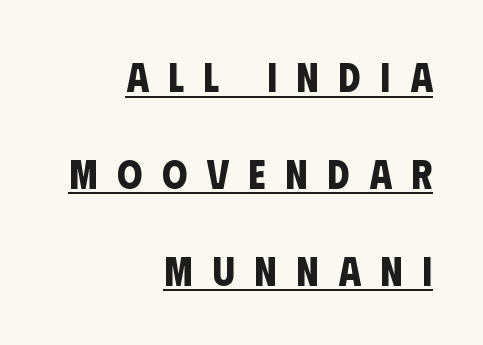
The image shows 40 px bold, condensed sans-serif type; set right-aligned, loose line spacing (2.42x), unusually wide letter spacing (+0.49 em), underlined; low stroke contrast and a large x-height.
